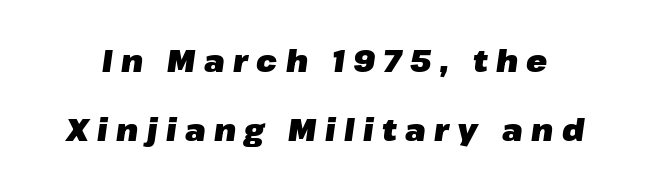
The image shows 31 px heavy type, italic (leaning right); set loose line spacing (2.24x), unusually wide letter spacing (+0.27 em), not underlined; low stroke contrast and a medium x-height.
